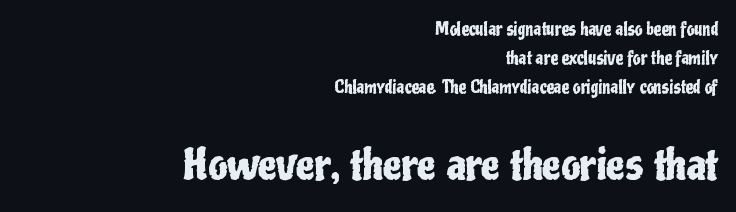
{"serif": "no", "italic": "no", "width": "condensed", "stroke_contrast": "low", "x_height": "medium", "monospaced": "no", "underline": "no", "align": "right", "line_spacing": "normal", "line_spacing_ratio": 1.7, "letter_spacing": "normal", "letter_spacing_em": 0.0, "larger_block": "second", "size_ratio": 2.47, "glyph_px": 42}
